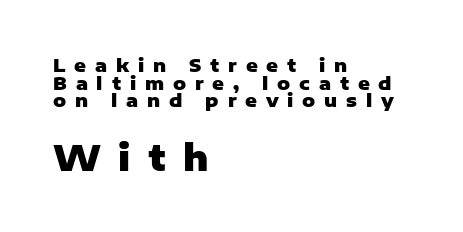
These two chunks differ in scale, with the bottom chunk taking the larger measure. Anything drawn beneath the words? Only blank space. Successive baselines arrive quickly, one right under another. I'd call this a sans setting — the letters go barefoot. When letters stand straight like this, we call the style roman or upright. These lines are rendered in a variable-pitch font.
